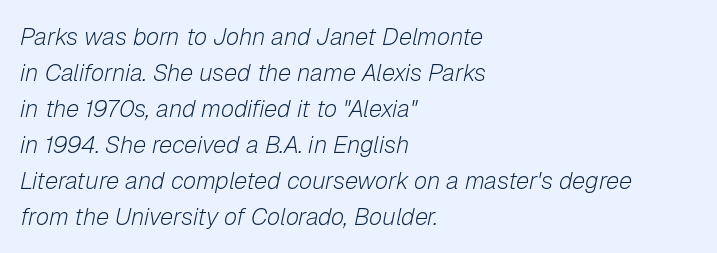
Short note: letters normally spaced. The font sits on the lighter half of the weight spectrum, regular included. Is the block centered? No — it sits flush against the left margin. When letters slant like this, we call the style italic. Lines of text with bare space underneath. The block of text has a typical density, with ordinary space between rows.
